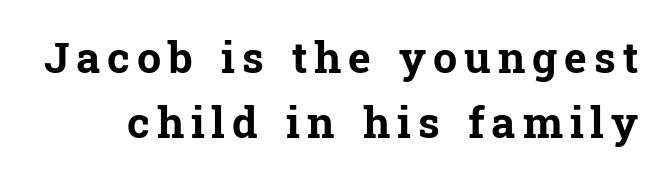
The letters carry serifs — small finishing strokes at the ends of their stems. A normal amount of white space separates one row of letters from the next. Proportional: the letters do not fall into vertical columns. Check under the words: just untouched page.
